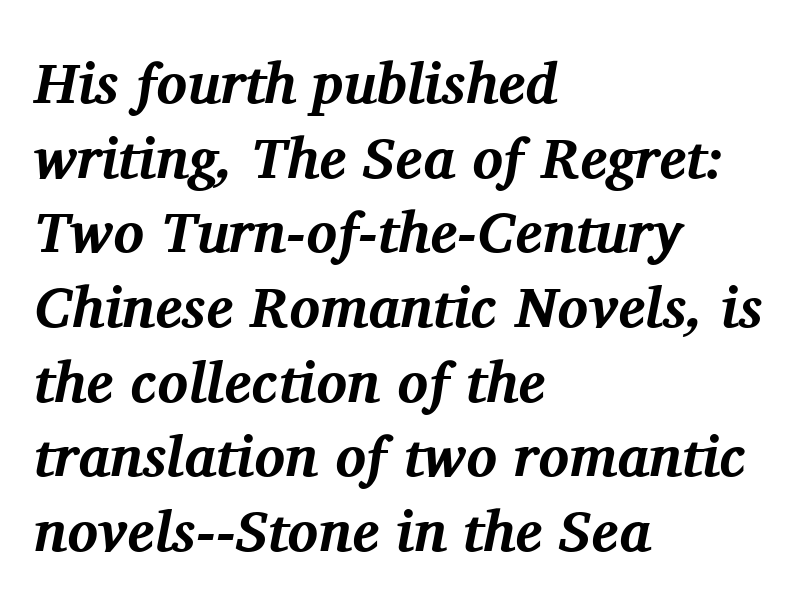
Q: Is the text bold? A: Yes.
Q: Is the text italic (slanted)? A: Yes, it leans right by about 11 degrees.
Q: Is the typeface a serif or a sans-serif typeface? A: Serif.
Q: Is the text underlined? A: No.
Q: How is the paragraph aligned? A: Left-aligned.
Q: Is the spacing between letters normal or unusually wide? A: Normal.
Q: Is the spacing between lines tight, normal or loose? A: Normal.
Q: Width (condensed, normal, or wide)? A: Normal.
Q: Stroke contrast? A: Medium.
Q: x-height? A: Medium.
Q: Monospaced? A: No.
